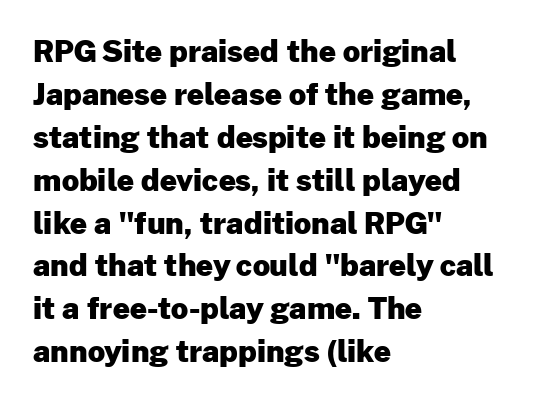
The image shows 30 px heavy sans-serif type, upright; set left-aligned, normal line spacing (1.43x), normal letter spacing, not underlined; low stroke contrast and a medium x-height.
